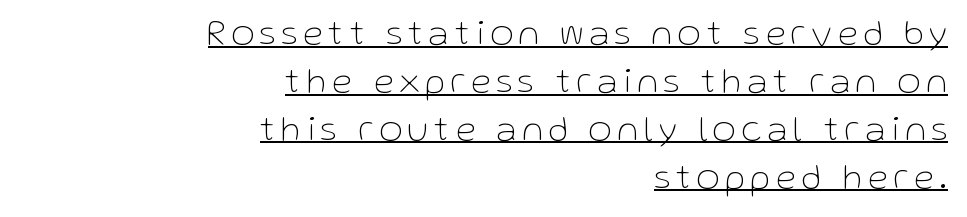
{"serif": "no", "italic": "no", "bold": "no", "weight": "thin", "width": "normal", "stroke_contrast": "low", "x_height": "medium", "monospaced": "no", "underline": "yes", "align": "right", "line_spacing": "normal", "line_spacing_ratio": 1.33, "glyph_px": 36}
